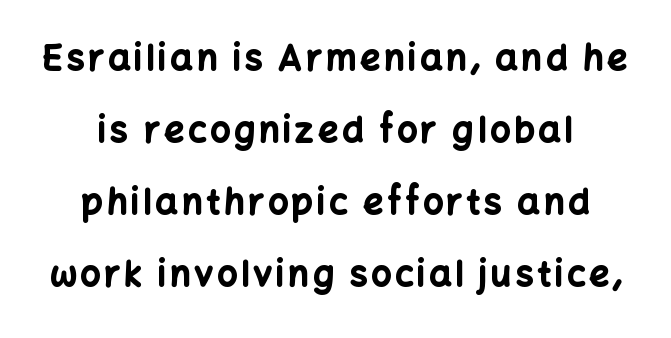
{"serif": "no", "italic": "no", "bold": "yes", "weight": "bold", "width": "normal", "stroke_contrast": "low", "x_height": "medium", "monospaced": "no", "underline": "no", "align": "center", "line_spacing": "loose", "line_spacing_ratio": 2.06, "glyph_px": 35}
